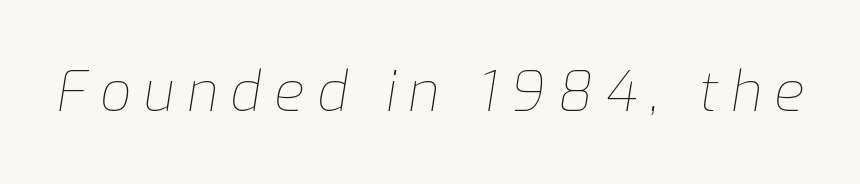
{"italic": "yes", "lean": "right", "slant_degrees": 9, "bold": "no", "weight": "thin", "width": "normal", "stroke_contrast": "low", "x_height": "medium", "monospaced": "no", "underline": "no", "letter_spacing": "wide", "letter_spacing_em": 0.23, "glyph_px": 55}
